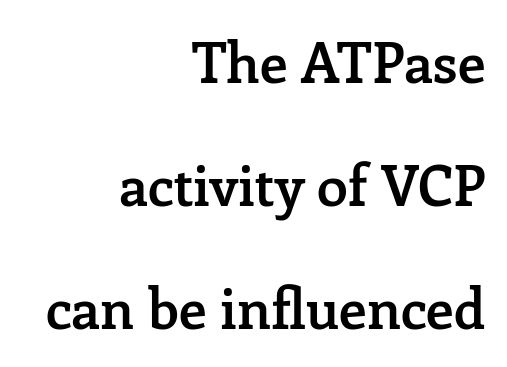
The image shows 56 px semibold serif type, upright; set right-aligned, loose line spacing (2.2x), normal letter spacing, not underlined; low stroke contrast and a medium x-height.
